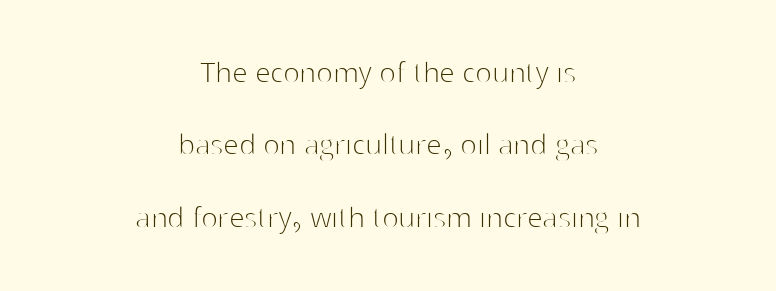
Q: Is the text bold? A: No.
Q: Is the text italic (slanted)? A: No, it is upright.
Q: Is the typeface a serif or a sans-serif typeface? A: Sans-serif.
Q: Is the text underlined? A: No.
Q: How is the paragraph aligned? A: Centered.
Q: Is the spacing between letters normal or unusually wide? A: Normal.
Q: Is the spacing between lines tight, normal or loose? A: Loose.
Q: Width (condensed, normal, or wide)? A: Normal.
Q: Stroke contrast? A: High.
Q: x-height? A: Medium.
Q: Monospaced? A: No.
